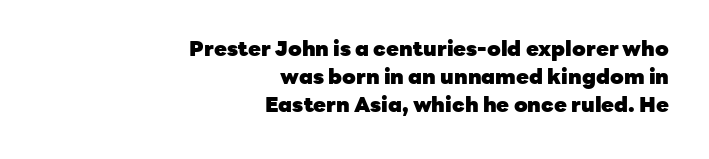
{"italic": "no", "bold": "yes", "underline": "no", "align": "right", "line_spacing": "normal", "line_spacing_ratio": 1.34, "letter_spacing": "normal", "letter_spacing_em": 0.0, "glyph_px": 21}
